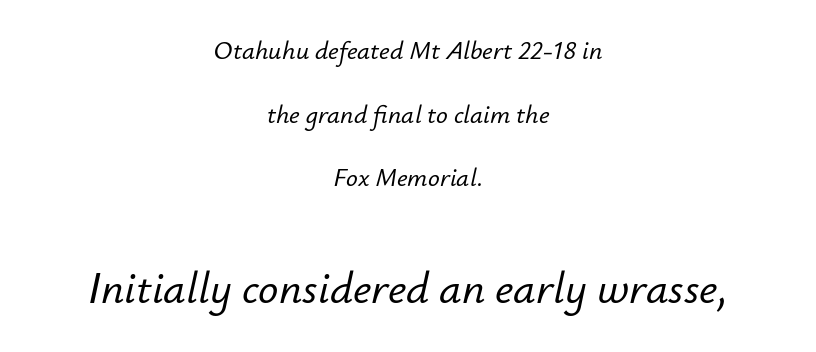
The image shows 45 px text type, italic (leaning right); set centered, loose line spacing (2.45x), normal letter spacing, not underlined; the second (bottom) block is 1.73x larger; low stroke contrast and a small x-height.
